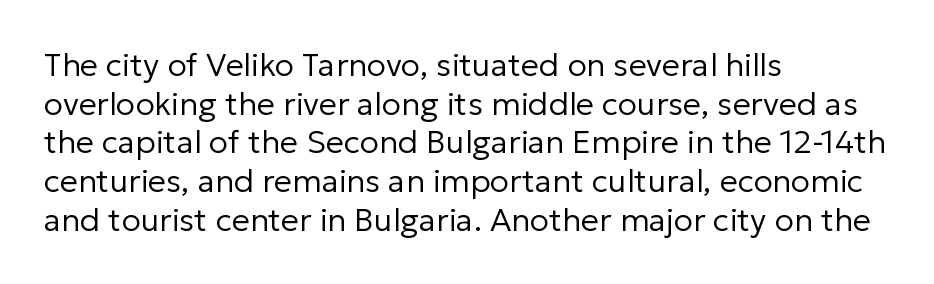
Q: Is the text bold? A: No.
Q: Is the text italic (slanted)? A: No, it is upright.
Q: Is the typeface a serif or a sans-serif typeface? A: Sans-serif.
Q: Is the text underlined? A: No.
Q: How is the paragraph aligned? A: Left-aligned.
Q: Is the spacing between letters normal or unusually wide? A: Normal.
Q: Width (condensed, normal, or wide)? A: Normal.
Q: Stroke contrast? A: Low.
Q: x-height? A: Medium.
Q: Monospaced? A: No.
